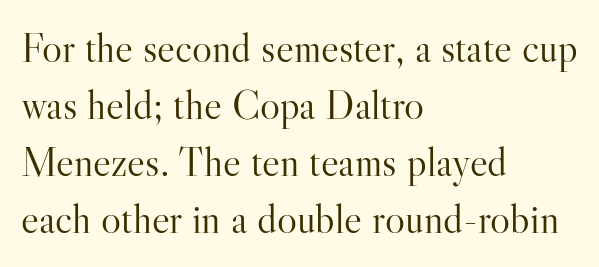
The image shows 42 px light serif type, upright; set left-aligned, normal line spacing (1.36x), normal letter spacing, not underlined; high stroke contrast and a small x-height.
